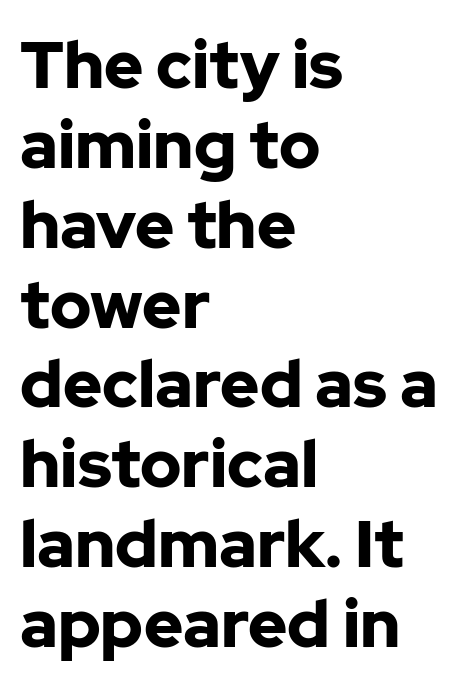
The letters carry no serifs — their stems end cleanly without finishing strokes. This rendering leaves character spacing at its baseline value. Unlike italic type, these characters show no tilt at all. The ragged edge is on the right, which tells us the setting is flush left. Summary of weight: heavy, a full bold. Each letter keeps its own natural width here, so spacing adapts to shape.
